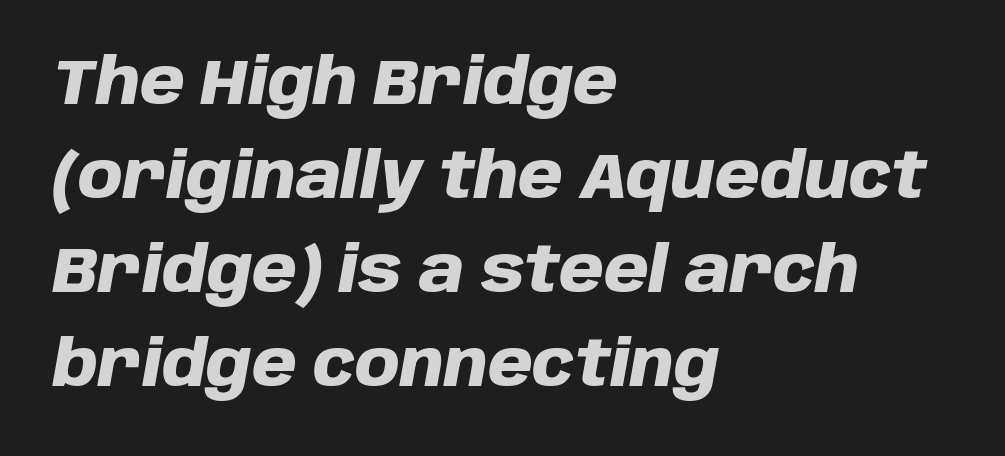
{"italic": "yes", "lean": "right", "slant_degrees": 10, "bold": "yes", "weight": "heavy", "width": "normal", "stroke_contrast": "low", "x_height": "large", "monospaced": "no", "underline": "no", "align": "left", "line_spacing": "normal", "line_spacing_ratio": 1.47, "letter_spacing": "normal", "letter_spacing_em": 0.0, "glyph_px": 64}
